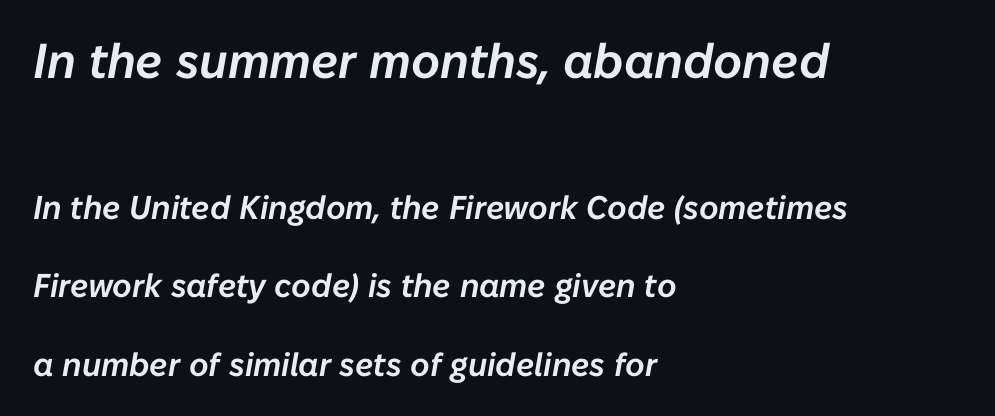
Q: Is the text italic (slanted)? A: Yes, it leans right by about 10 degrees.
Q: Is the text underlined? A: No.
Q: How is the paragraph aligned? A: Left-aligned.
Q: Is the spacing between letters normal or unusually wide? A: Normal.
Q: Is the spacing between lines tight, normal or loose? A: Loose.
Q: Which block of text is set in a larger size, the first (top) or the second (bottom)? A: The first (top) one.
Q: Width (condensed, normal, or wide)? A: Normal.
Q: Stroke contrast? A: Low.
Q: x-height? A: Medium.
Q: Monospaced? A: No.
